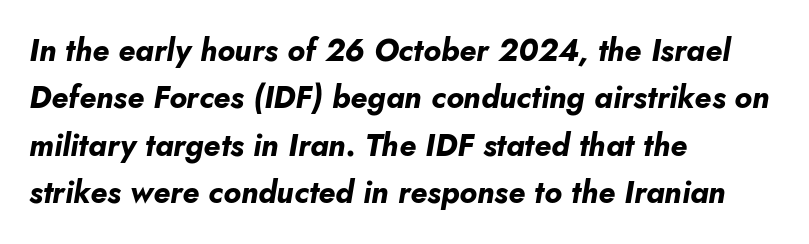
The image shows 31 px bold type, italic (leaning right); set left-aligned, normal line spacing (1.53x), normal letter spacing, not underlined; low stroke contrast and a small x-height.
